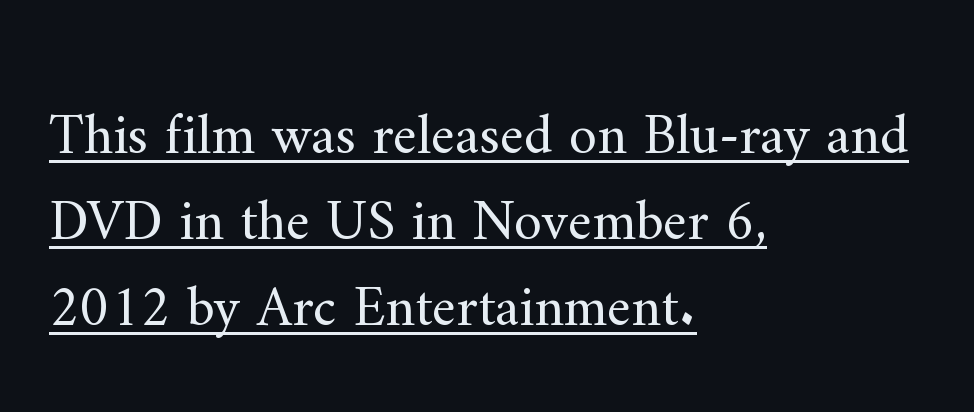
Q: Is the text bold? A: No.
Q: Is the text italic (slanted)? A: No, it is upright.
Q: Is the typeface a serif or a sans-serif typeface? A: Serif.
Q: Is the text underlined? A: Yes.
Q: How is the paragraph aligned? A: Left-aligned.
Q: Is the spacing between letters normal or unusually wide? A: Normal.
Q: Is the spacing between lines tight, normal or loose? A: Normal.
Q: Width (condensed, normal, or wide)? A: Normal.
Q: Stroke contrast? A: Medium.
Q: x-height? A: Small.
Q: Monospaced? A: No.
